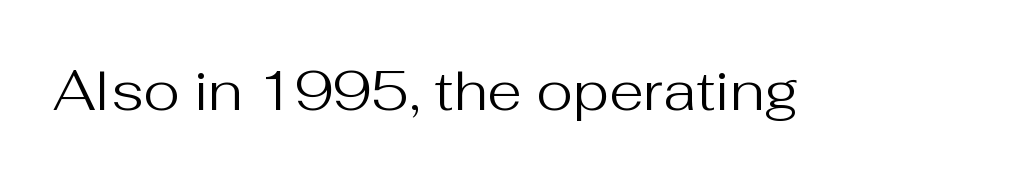
{"serif": "no", "italic": "no", "bold": "no", "weight": "regular", "width": "normal", "stroke_contrast": "medium", "x_height": "medium", "monospaced": "no", "underline": "no", "letter_spacing": "normal", "letter_spacing_em": 0.0, "glyph_px": 56}
